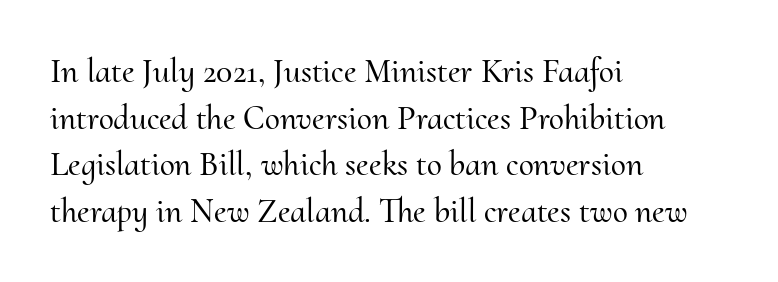
{"serif": "yes", "italic": "no", "width": "normal", "stroke_contrast": "medium", "x_height": "small", "monospaced": "no", "underline": "no", "align": "left", "line_spacing": "normal", "line_spacing_ratio": 1.37, "letter_spacing": "normal", "letter_spacing_em": 0.0, "glyph_px": 34}
